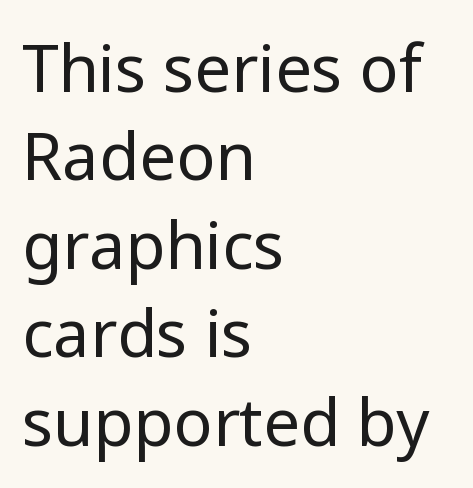
This sample uses an upright cut, with every glyph sitting square on the baseline. How are the letters spaced? Ordinarily, with no added tracking. The rows are spaced the way most documents space them. Layout note: lines flush left. The letters advance in unequal steps, a hallmark of proportional type. I'd call this a sans setting — the letters go barefoot.
